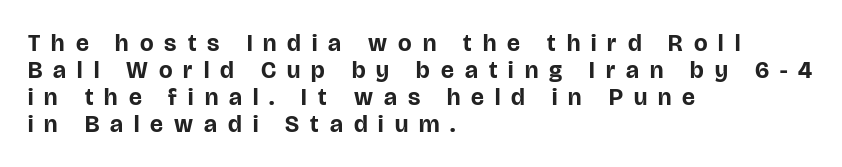
{"italic": "no", "bold": "yes", "underline": "no", "align": "left", "line_spacing": "tight", "line_spacing_ratio": 1.12, "letter_spacing": "wide", "letter_spacing_em": 0.46, "glyph_px": 24}
